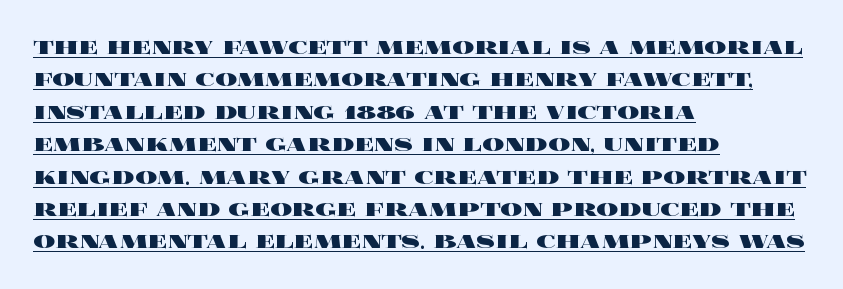
The image shows 27 px bold type, upright; set left-aligned, line spacing 1.2x, normal letter spacing, underlined.
